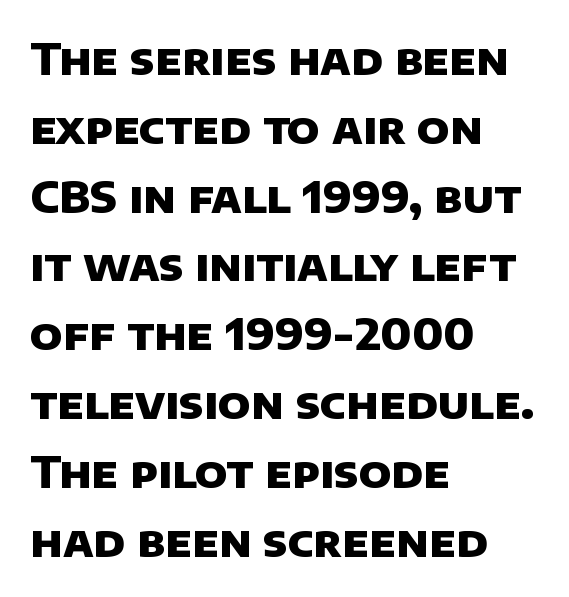
The image shows 43 px heavy sans-serif type; set left-aligned, normal line spacing (1.6x), normal letter spacing, not underlined; low stroke contrast and a large x-height.
